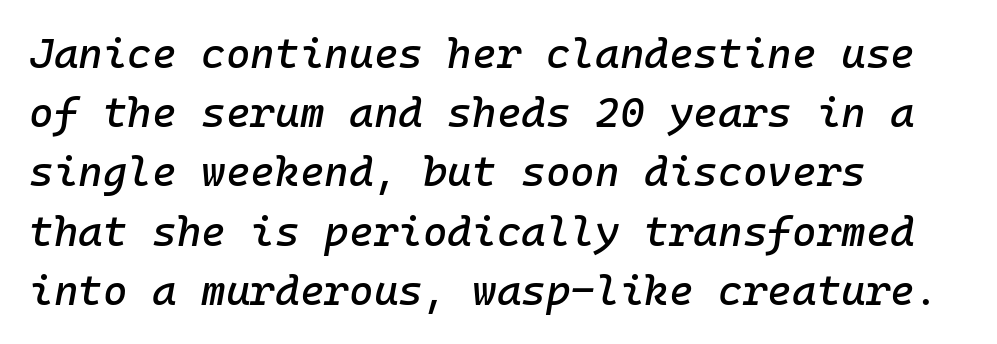
The image shows 42 px text type, italic (leaning right), monospaced; set left-aligned, normal line spacing (1.41x), normal letter spacing, not underlined; low stroke contrast and a medium x-height.
